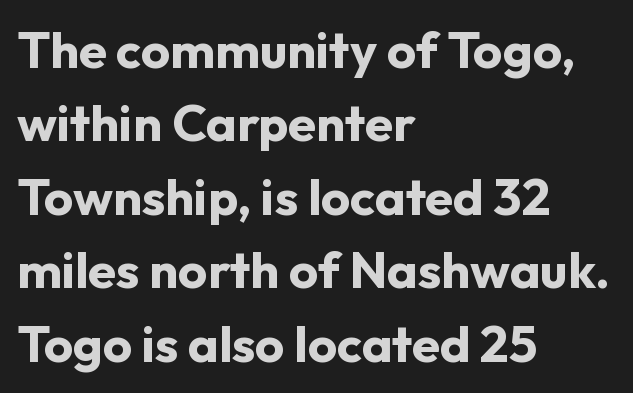
The image shows 51 px bold sans-serif type, upright; set left-aligned, normal line spacing (1.44x), normal letter spacing, not underlined; low stroke contrast and a medium x-height.
